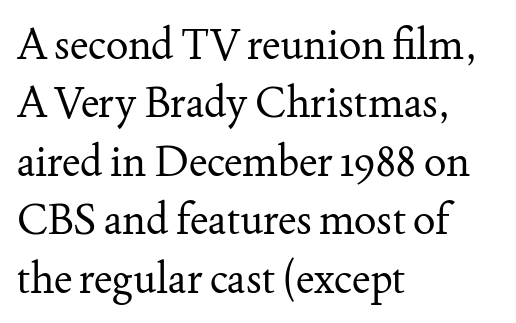
The image shows 42 px regular-weight serif type, upright; set left-aligned, normal line spacing (1.39x), normal letter spacing, not underlined; medium stroke contrast and a small x-height.
